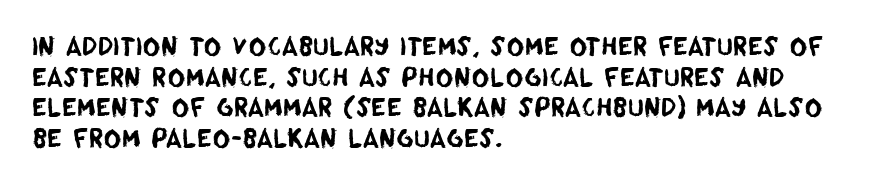
The image shows 24 px text type; set left-aligned, normal line spacing (1.28x), normal letter spacing, not underlined.
